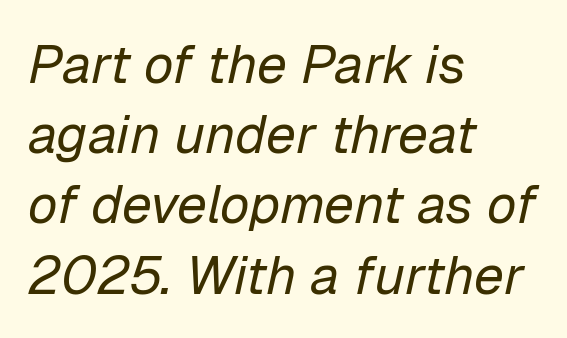
The image shows 54 px regular-weight type, italic (leaning right); set left-aligned, normal line spacing (1.3x), normal letter spacing, not underlined; low stroke contrast and a medium x-height.
